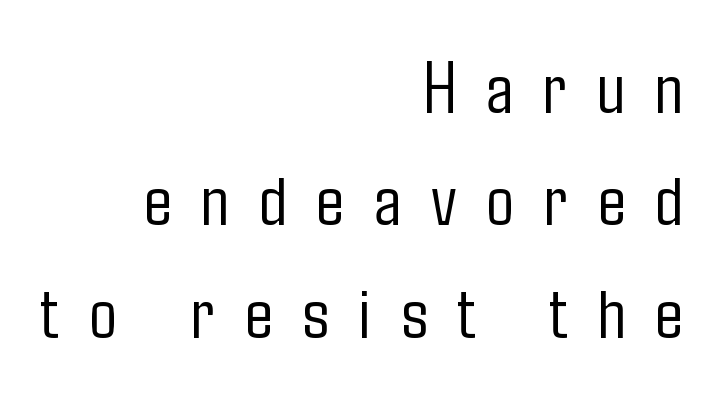
Posture: vertical. The area under the type is left untouched. Where is the straight margin? On the right. The cut favours lightness, reaching ordinary text weight at its darkest. A sans-serif font was chosen for this passage. What stands out about the letter spacing? Its width — letters are far apart.
